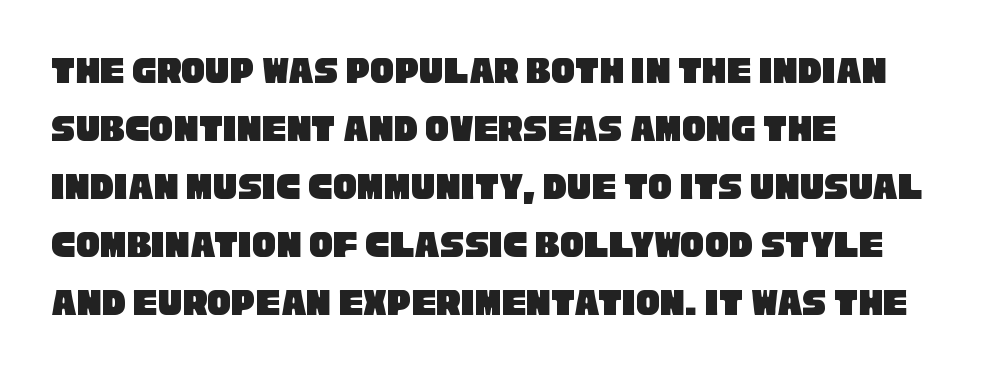
The face used here is rendered with its standard letterfit. All the whitespace from short lines collects on the right. The space beneath each line is pristine and unruled. Regarding serifs, this sample does without them.
